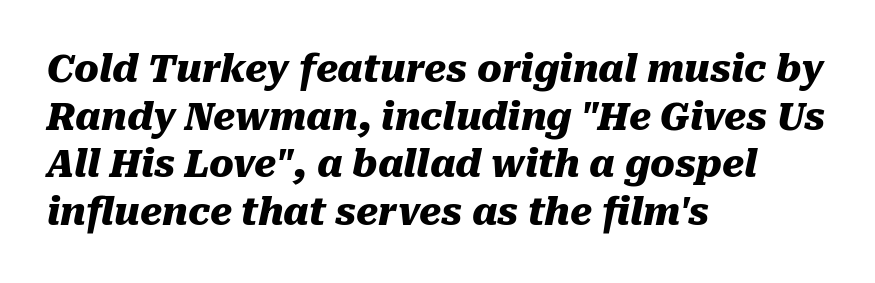
Slant detected: the letters are inclined. Letters rest on an invisible, unmarked baseline. Note the varied advance widths — an 'i' is clearly narrower than an 'm'. Regular leading. Notice how the passage keeps a crisp vertical edge on the left only.
